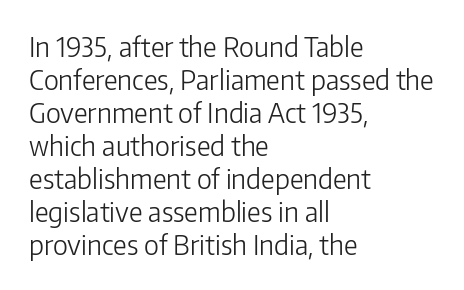
Q: Is the text bold? A: No.
Q: Is the text italic (slanted)? A: No, it is upright.
Q: Is the text underlined? A: No.
Q: How is the paragraph aligned? A: Left-aligned.
Q: Is the spacing between letters normal or unusually wide? A: Normal.
